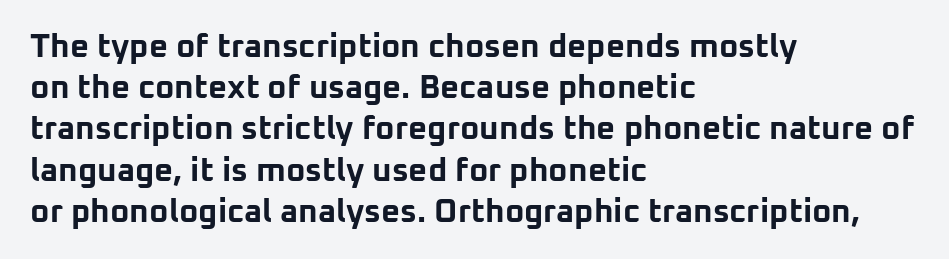
Q: Is the text bold? A: Yes.
Q: Is the text italic (slanted)? A: No, it is upright.
Q: Is the typeface a serif or a sans-serif typeface? A: Sans-serif.
Q: Is the text underlined? A: No.
Q: How is the paragraph aligned? A: Left-aligned.
Q: Is the spacing between letters normal or unusually wide? A: Normal.
Q: Is the spacing between lines tight, normal or loose? A: Normal.
Q: Width (condensed, normal, or wide)? A: Normal.
Q: Stroke contrast? A: Low.
Q: x-height? A: Medium.
Q: Monospaced? A: No.
